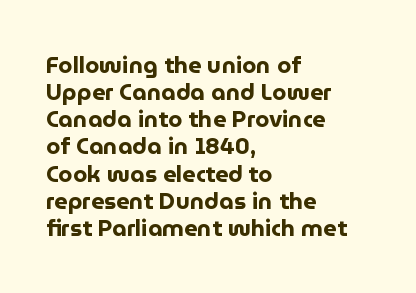
The image shows 23 px bold type, upright; set left-aligned, line spacing 1.18x, normal letter spacing, not underlined.
